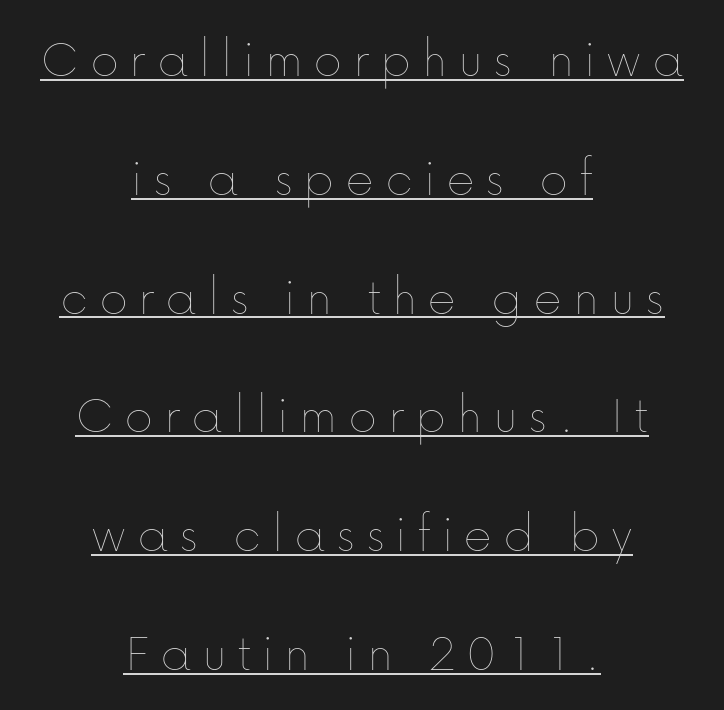
{"italic": "no", "bold": "no", "weight": "thin", "width": "normal", "stroke_contrast": "low", "x_height": "medium", "monospaced": "no", "underline": "yes", "align": "center", "line_spacing": "loose", "line_spacing_ratio": 2.16, "glyph_px": 55}
